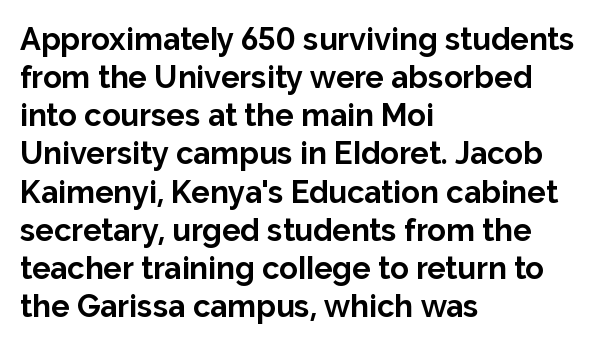
Q: Is the text bold? A: Yes.
Q: Is the text italic (slanted)? A: No, it is upright.
Q: Is the typeface a serif or a sans-serif typeface? A: Sans-serif.
Q: Is the text underlined? A: No.
Q: How is the paragraph aligned? A: Left-aligned.
Q: Is the spacing between letters normal or unusually wide? A: Normal.
Q: Width (condensed, normal, or wide)? A: Normal.
Q: Stroke contrast? A: Low.
Q: x-height? A: Medium.
Q: Monospaced? A: No.
